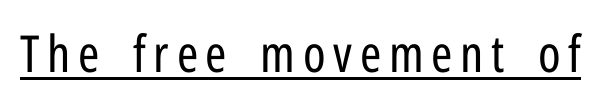
{"serif": "no", "italic": "no", "bold": "no", "weight": "regular", "width": "condensed", "stroke_contrast": "low", "x_height": "medium", "monospaced": "no", "underline": "yes", "glyph_px": 51}
